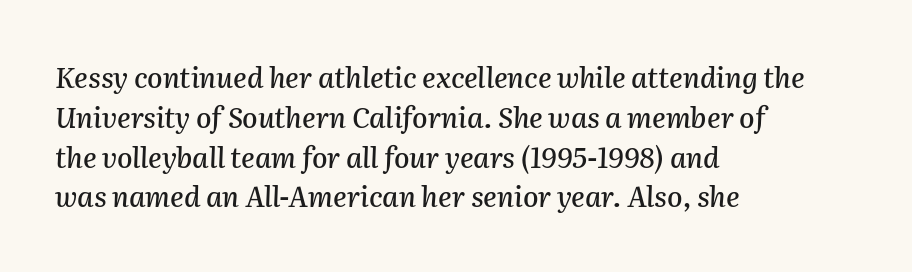
Tall strokes in this sample are angled rather than plumb. These lines sit exactly where default settings would place them. Any mark beneath the type? The region is blank. Note the varied advance widths — an 'i' is clearly narrower than an 'm'.
